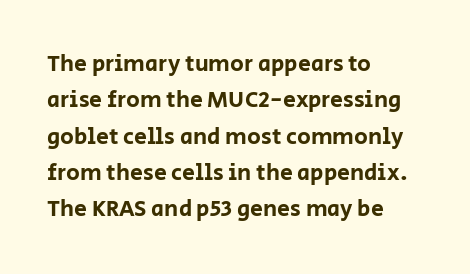
Style check: upright. Honestly, the letter spacing is just normal — you wouldn't notice it. Short and long lines alike share a common starting point at left. Any mark beneath the type? The region is blank. Interline gaps are of average width in this sample.
